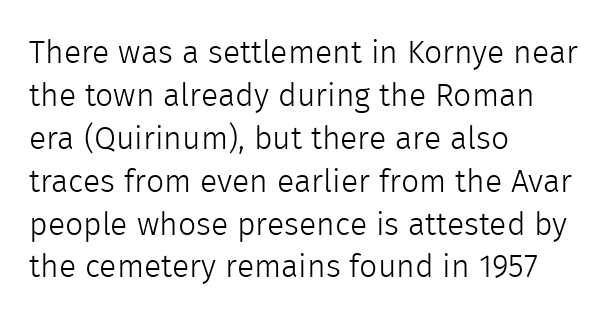
The image shows 32 px light sans-serif type, upright; set left-aligned, normal line spacing (1.34x), normal letter spacing, not underlined; a medium x-height.
